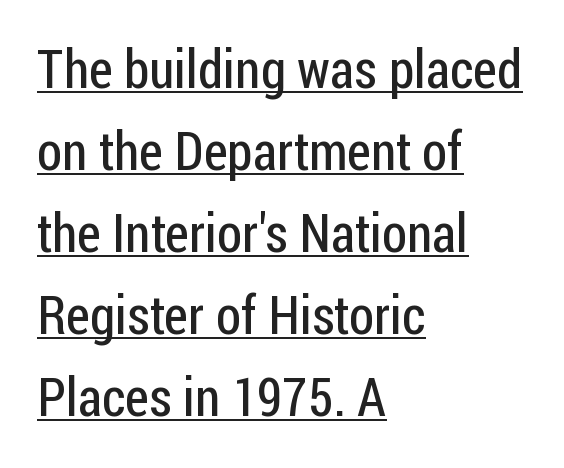
Summary of vertical rhythm: regular, with standard interline spacing. The characters are drawn with everyday or finer stroke widths. Note the varied advance widths — an 'i' is clearly narrower than an 'm'. Default kerning and tracking; the words read as compact shapes.
